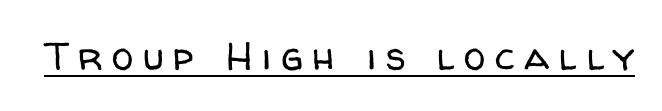
The image shows 39 px regular-weight sans-serif type, upright; set unusually wide letter spacing (+0.25 em), underlined; low stroke contrast and a medium x-height.
